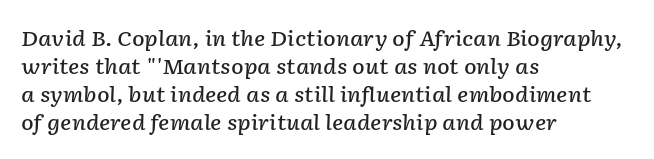
{"italic": "yes", "lean": "right", "slant_degrees": 2, "bold": "semi", "underline": "no", "align": "left", "line_spacing": "normal", "line_spacing_ratio": 1.34, "letter_spacing": "normal", "letter_spacing_em": 0.0, "glyph_px": 21}
